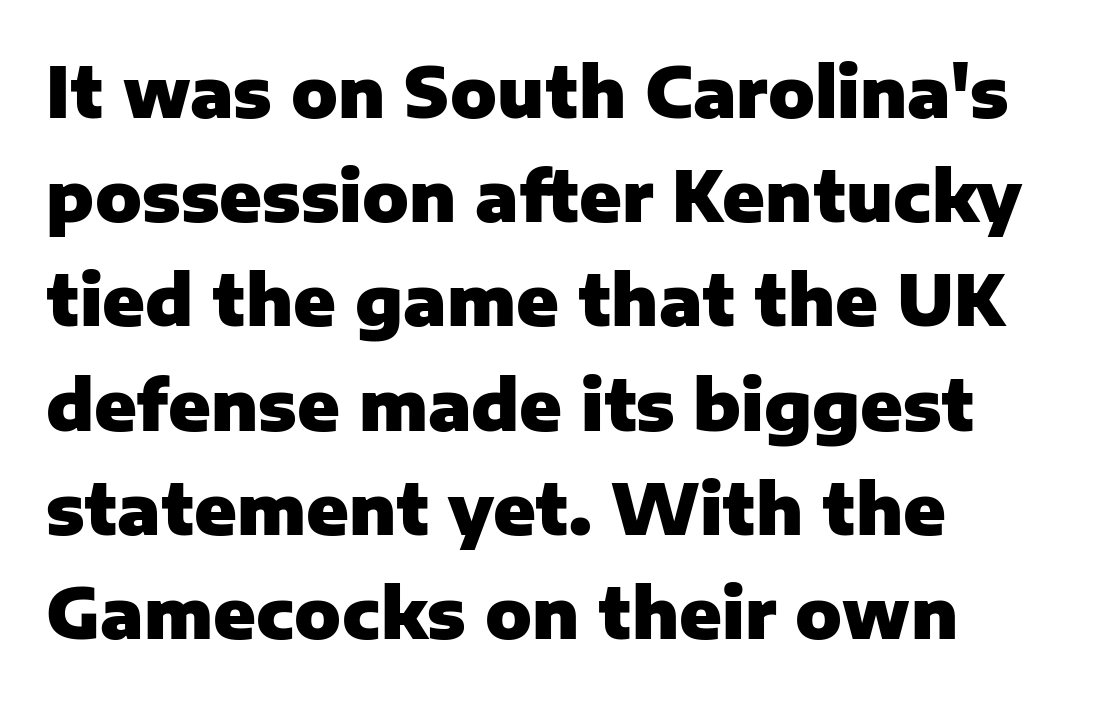
The passage shown is not underscored anywhere. Is this a fixed-width face? No — the glyphs have proportional, varying widths. Serifs: no, the terminals of the letterforms are clean. Is the block centered? No — it sits flush against the left margin. Ascenders rise straight up at ninety degrees. Compared with typical paragraphs, the rows here are spaced about the same.
